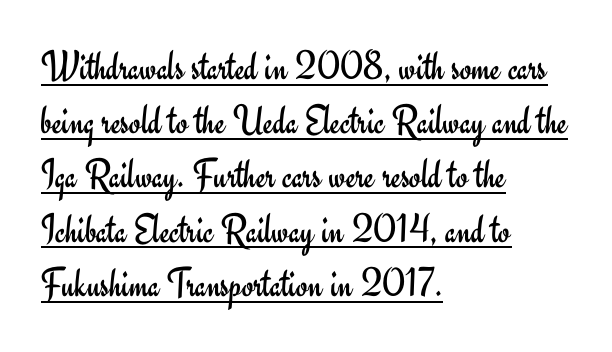
Does extra space separate the letters? No, they use regular spacing. The compositor pushed each line to the left boundary. A typographer would call this underscored text.
